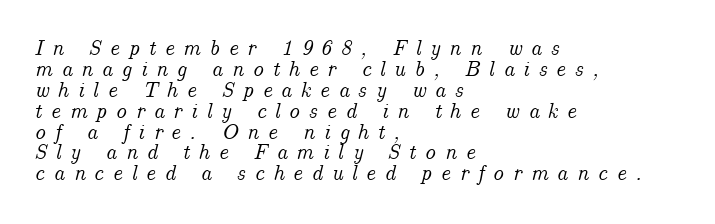
The baseline area is clear. The passage shown leans; its letterforms are oblique. Left-aligned paragraph, ragged on the right. Substantial extra tracking has been applied to these lines.
